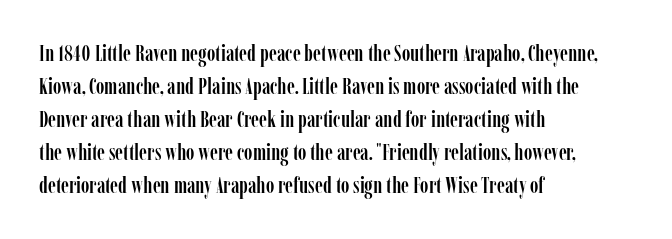
The block of text has a typical density, with ordinary space between rows. Tracking here is standard; glyphs follow each other at the usual distance. The strip under each line holds only bare page. The lettering holds an erect, upright posture throughout. Teacher's note: observe the even left margin — that is flush-left alignment.
